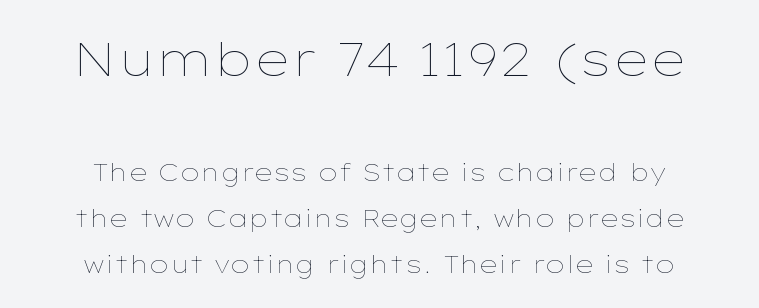
Is the block centered? Yes — each line is placed symmetrically about the middle. In this sample the first text group is rendered at the bigger scale. Letters have the restrained weight of plain body copy at most. One glance says open: line gaps are wider than usual. Spacing between characters is what you'd get straight out of the box. Plain, unruled lines of type.
